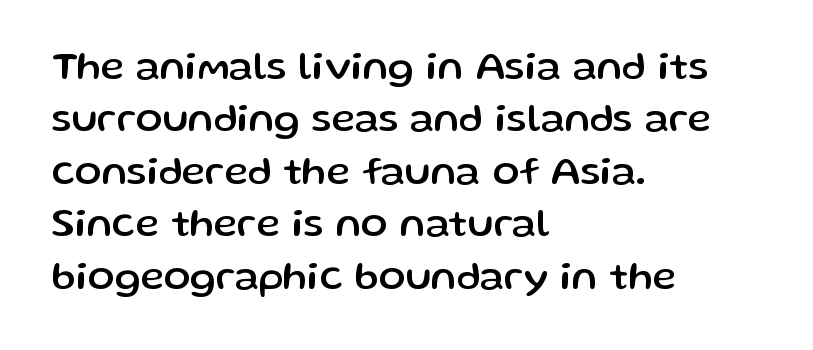
In terms of leading, this rendering sits right in the middle. Students, note that the glyphs here touch the page at normal intervals. Decoration check: the copy has no underline. The characters display no serif detailing; their extremities are plain.
